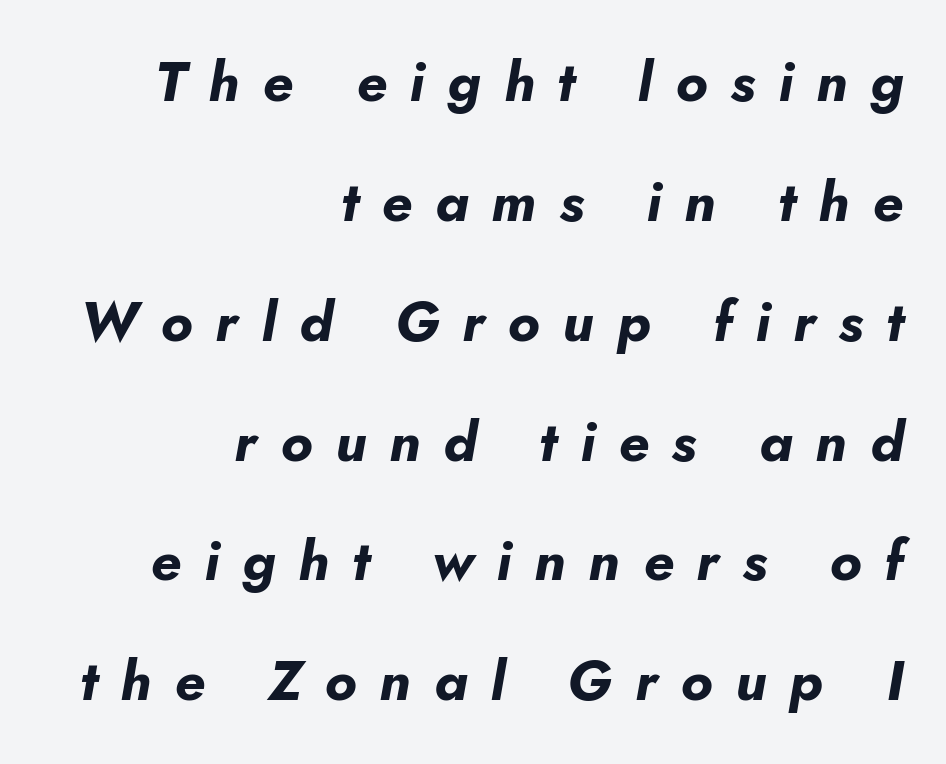
Q: Is the text bold? A: Yes.
Q: Is the text italic (slanted)? A: Yes, it leans right by about 10 degrees.
Q: Is the text underlined? A: No.
Q: How is the paragraph aligned? A: Right-aligned.
Q: Is the spacing between letters normal or unusually wide? A: Unusually wide.
Q: Is the spacing between lines tight, normal or loose? A: Loose.
Q: Width (condensed, normal, or wide)? A: Normal.
Q: Stroke contrast? A: Low.
Q: x-height? A: Small.
Q: Monospaced? A: No.
